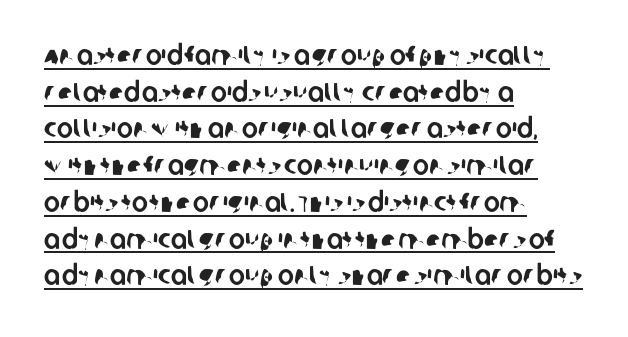
Q: Is the text underlined? A: Yes.
Q: How is the paragraph aligned? A: Left-aligned.
Q: Is the spacing between letters normal or unusually wide? A: Normal.
Q: Is the spacing between lines tight, normal or loose? A: Normal.
